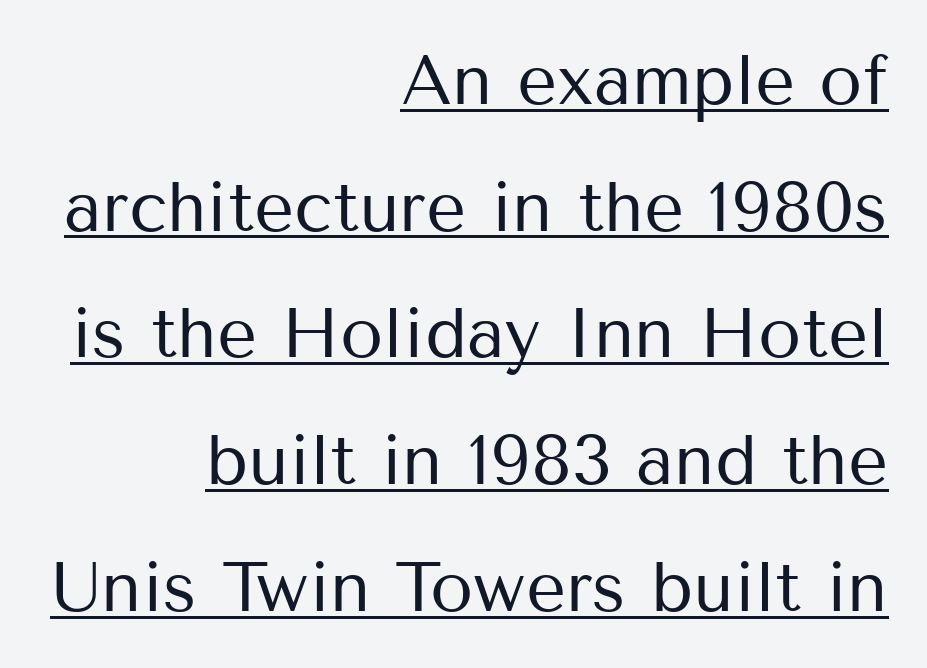
Q: Is the text bold? A: No.
Q: Is the text italic (slanted)? A: No, it is upright.
Q: Is the typeface a serif or a sans-serif typeface? A: Sans-serif.
Q: Is the text underlined? A: Yes.
Q: How is the paragraph aligned? A: Right-aligned.
Q: Is the spacing between letters normal or unusually wide? A: Normal.
Q: Width (condensed, normal, or wide)? A: Normal.
Q: Stroke contrast? A: Medium.
Q: x-height? A: Medium.
Q: Monospaced? A: No.
